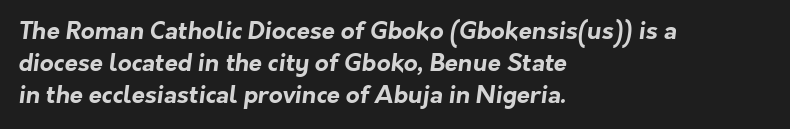
The image shows 24 px bold type; set left-aligned, normal line spacing (1.33x), normal letter spacing, not underlined.
